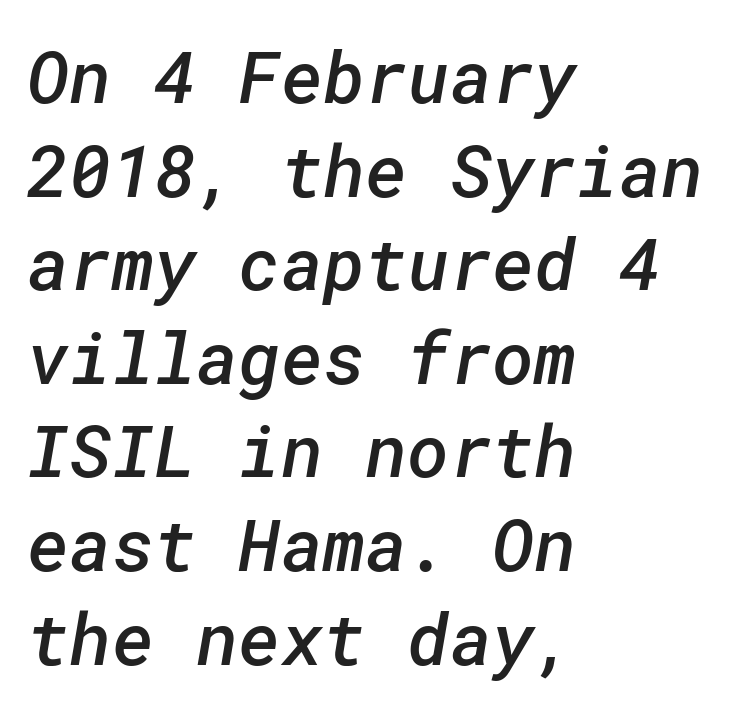
Q: Is the text bold? A: Semi-bold.
Q: Is the typeface a serif or a sans-serif typeface? A: Sans-serif.
Q: Is the text underlined? A: No.
Q: How is the paragraph aligned? A: Left-aligned.
Q: Is the spacing between letters normal or unusually wide? A: Normal.
Q: Is the spacing between lines tight, normal or loose? A: Normal.
Q: Width (condensed, normal, or wide)? A: Normal.
Q: Stroke contrast? A: Low.
Q: x-height? A: Medium.
